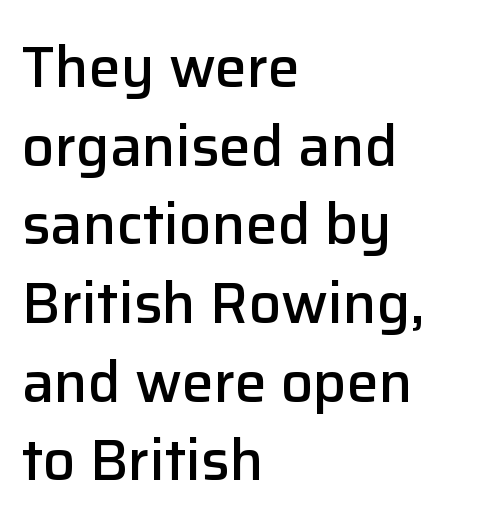
Between one letter and the next there's only the usual sliver of space. The letters carry no serifs — their stems end cleanly without finishing strokes. Proportional: the letters do not fall into vertical columns. Its strokes are somewhat broadened, the hallmark of semibold type.
